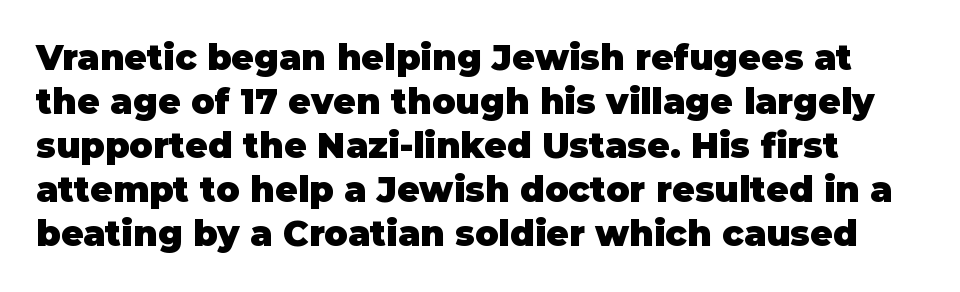
Regarding leading, the lines here are spaced in the standard way. In terms of posture, this sample is upright. You could not count columns in this text — the font is proportionally spaced. There is no visible air inserted between adjacent glyphs. Has an underline been added? It has not.
